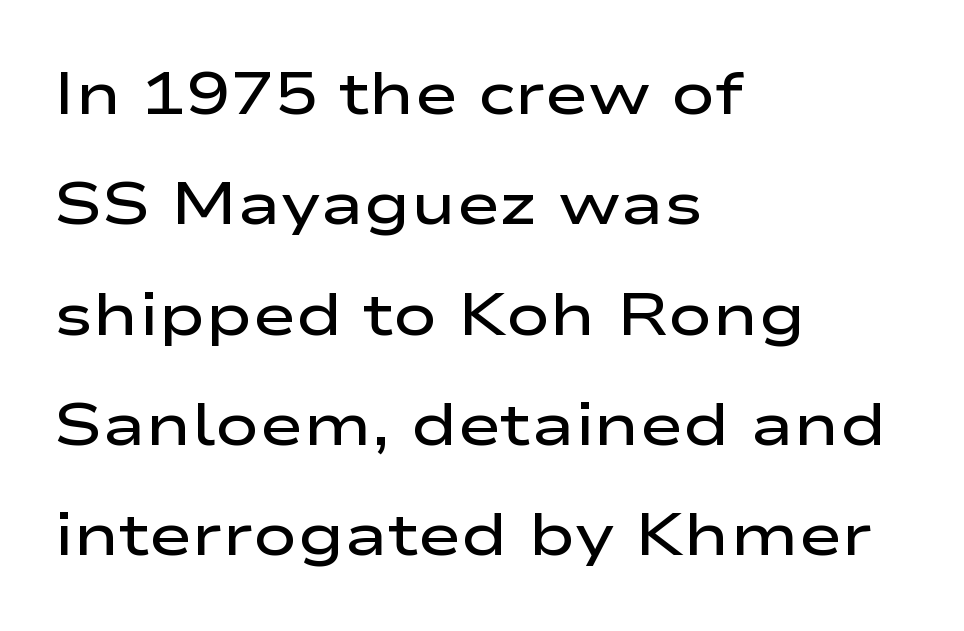
Q: Is the text bold? A: Semi-bold.
Q: Is the text italic (slanted)? A: No, it is upright.
Q: Is the typeface a serif or a sans-serif typeface? A: Sans-serif.
Q: Is the text underlined? A: No.
Q: How is the paragraph aligned? A: Left-aligned.
Q: Is the spacing between letters normal or unusually wide? A: Normal.
Q: Width (condensed, normal, or wide)? A: Wide.
Q: Stroke contrast? A: Low.
Q: x-height? A: Medium.
Q: Monospaced? A: No.
